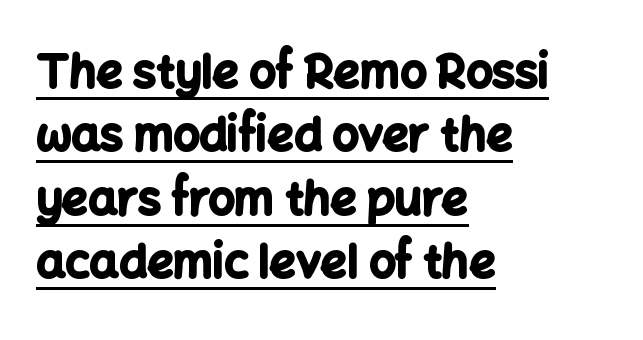
The image shows 46 px bold sans-serif type, upright; set left-aligned, normal line spacing (1.38x), normal letter spacing, underlined; low stroke contrast and a medium x-height.
